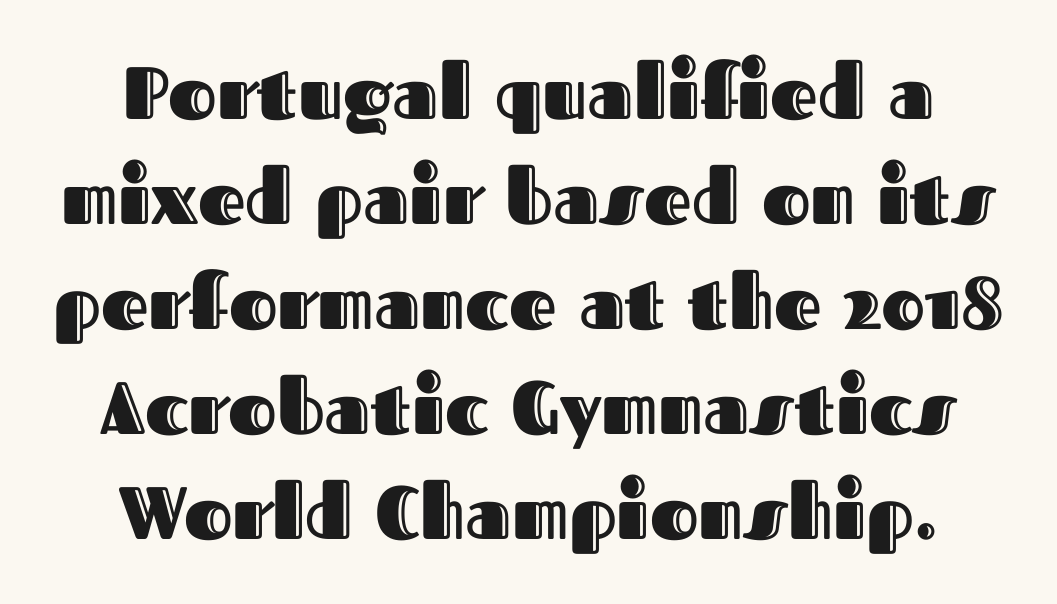
Q: Is the text italic (slanted)? A: No, it is upright.
Q: Is the text underlined? A: No.
Q: How is the paragraph aligned? A: Centered.
Q: Is the spacing between letters normal or unusually wide? A: Normal.
Q: Is the spacing between lines tight, normal or loose? A: Normal.
Q: Width (condensed, normal, or wide)? A: Normal.
Q: x-height? A: Medium.
Q: Monospaced? A: No.
